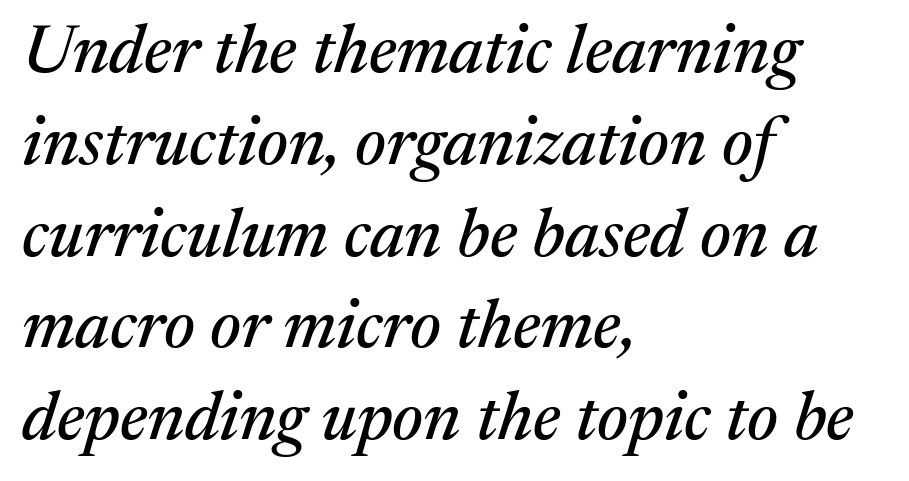
Q: Is the text italic (slanted)? A: Yes, it leans right by about 17 degrees.
Q: Is the typeface a serif or a sans-serif typeface? A: Serif.
Q: Is the text underlined? A: No.
Q: How is the paragraph aligned? A: Left-aligned.
Q: Is the spacing between letters normal or unusually wide? A: Normal.
Q: Is the spacing between lines tight, normal or loose? A: Normal.
Q: Width (condensed, normal, or wide)? A: Normal.
Q: Stroke contrast? A: Medium.
Q: x-height? A: Medium.
Q: Monospaced? A: No.
